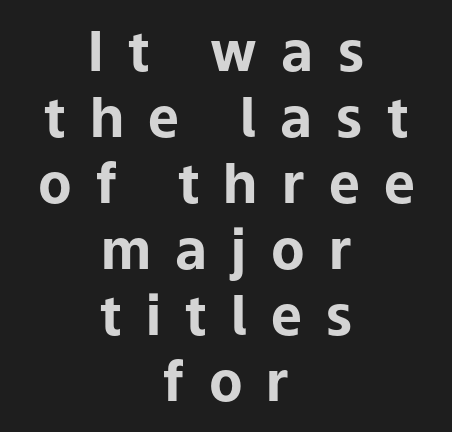
Unmarked baselines from the first word to the last. Style check: upright. Does extra space separate the letters? Yes, quite a lot of it. Font category for this specimen: sans-serif. Weight check: bold — yes, fully.
